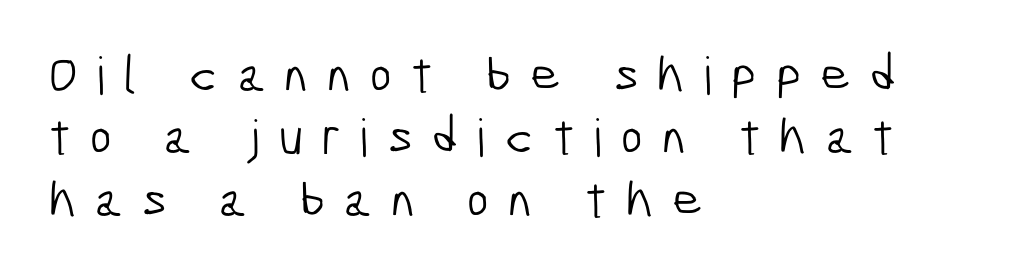
Horizontally, the lines are justified to the leading edge only. The passage shown is typed in a proportional face where columns would drift. The type is letterspaced generously, with wide tracking. Stems here are at most as thick as an everyday book face. Type without underlining. Typographically, this falls in the sans-serif category.
